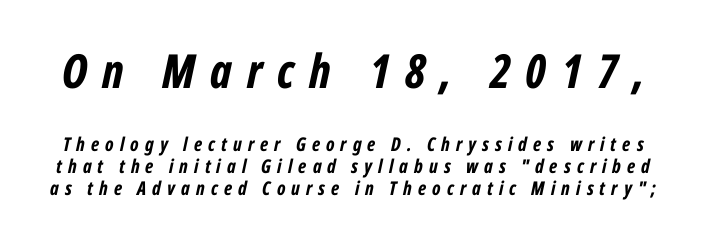
The image shows 47 px bold, condensed type, italic (leaning right); set line spacing 1.17x, unusually wide letter spacing (+0.32 em), not underlined; the first (top) block is 2.47x larger; low stroke contrast and a medium x-height.
